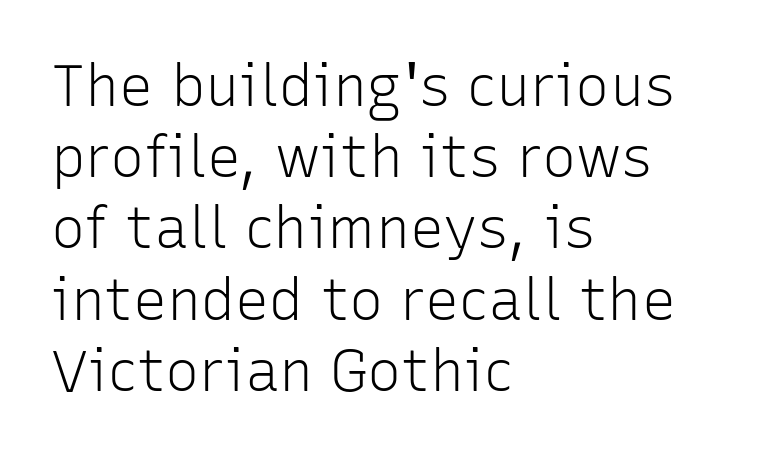
The image shows 57 px light sans-serif type, upright; set left-aligned, normal line spacing (1.25x), normal letter spacing, not underlined; low stroke contrast and a medium x-height.
